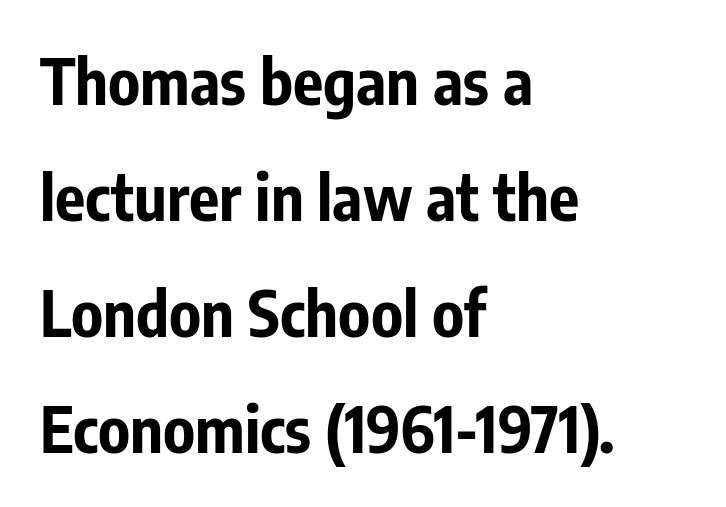
Q: Is the text bold? A: Yes.
Q: Is the text italic (slanted)? A: No, it is upright.
Q: Is the typeface a serif or a sans-serif typeface? A: Sans-serif.
Q: Is the text underlined? A: No.
Q: How is the paragraph aligned? A: Left-aligned.
Q: Is the spacing between letters normal or unusually wide? A: Normal.
Q: Width (condensed, normal, or wide)? A: Condensed.
Q: Stroke contrast? A: Low.
Q: x-height? A: Medium.
Q: Monospaced? A: No.
